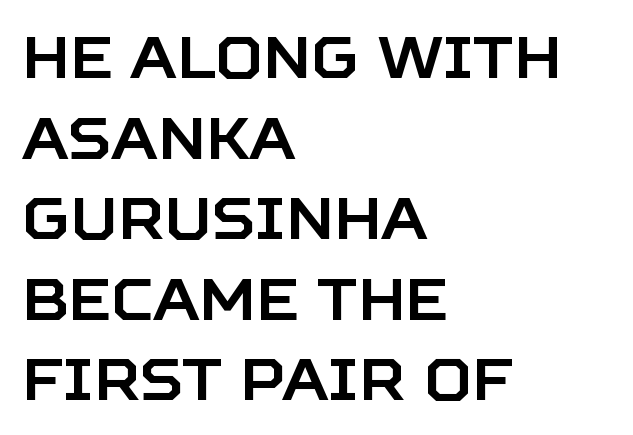
Q: Is the text italic (slanted)? A: No, it is upright.
Q: Is the typeface a serif or a sans-serif typeface? A: Sans-serif.
Q: Is the text underlined? A: No.
Q: How is the paragraph aligned? A: Left-aligned.
Q: Is the spacing between letters normal or unusually wide? A: Normal.
Q: Is the spacing between lines tight, normal or loose? A: Normal.
Q: Width (condensed, normal, or wide)? A: Normal.
Q: Stroke contrast? A: Low.
Q: x-height? A: Large.
Q: Monospaced? A: No.
